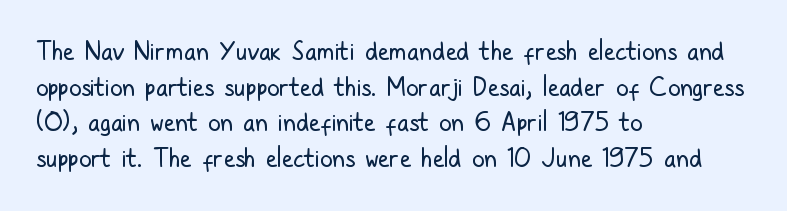
The image shows 25 px text type, upright; set left-aligned, normal line spacing (1.43x), normal letter spacing, not underlined.
